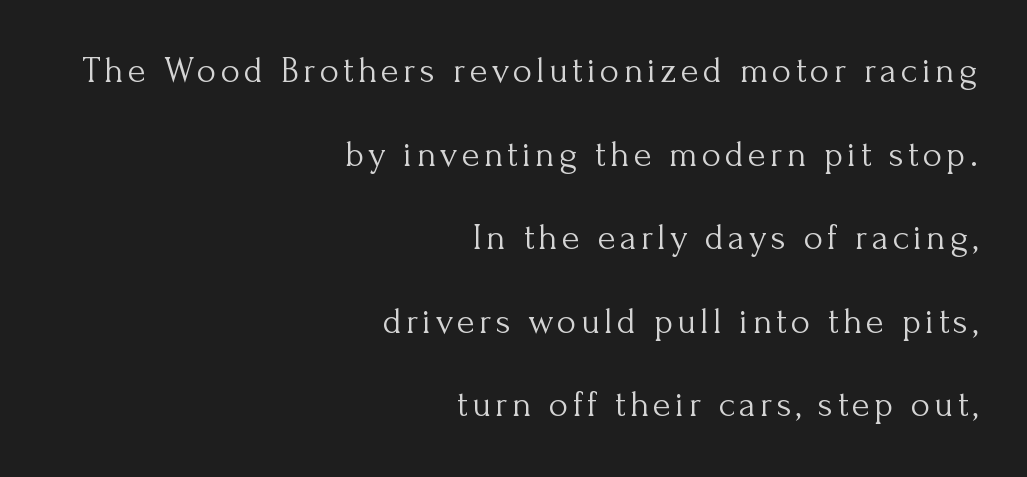
Q: Is the text bold? A: No.
Q: Is the text italic (slanted)? A: No, it is upright.
Q: Is the typeface a serif or a sans-serif typeface? A: Serif.
Q: Is the text underlined? A: No.
Q: How is the paragraph aligned? A: Right-aligned.
Q: Is the spacing between lines tight, normal or loose? A: Loose.
Q: Width (condensed, normal, or wide)? A: Normal.
Q: Stroke contrast? A: Medium.
Q: x-height? A: Small.
Q: Monospaced? A: No.
